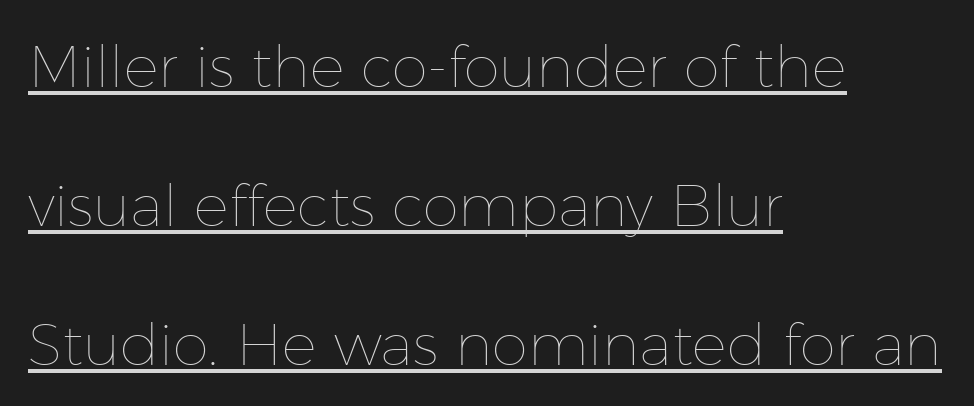
Proportional: the letters do not fall into vertical columns. The glyphs are accompanied by a horizontal stroke just below them. Every row of glyphs begins at an identical x-position on the left. A light-to-regular cut is what we see here. The face used here is rendered with its standard letterfit.
